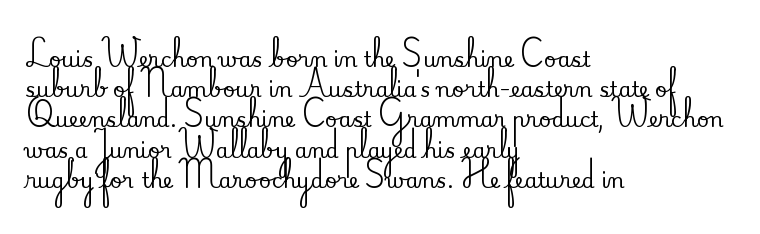
{"italic": "no", "underline": "no", "align": "left", "line_spacing": "normal", "line_spacing_ratio": 1.44, "letter_spacing": "normal", "letter_spacing_em": 0.0, "glyph_px": 21}
